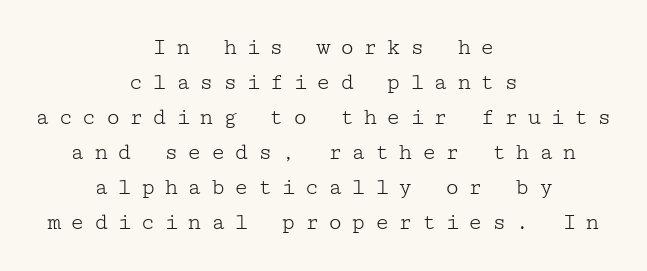
Q: Is the text bold? A: No.
Q: Is the text italic (slanted)? A: No, it is upright.
Q: Is the text underlined? A: No.
Q: How is the paragraph aligned? A: Centered.
Q: Is the spacing between letters normal or unusually wide? A: Unusually wide.
Q: Is the spacing between lines tight, normal or loose? A: Normal.
